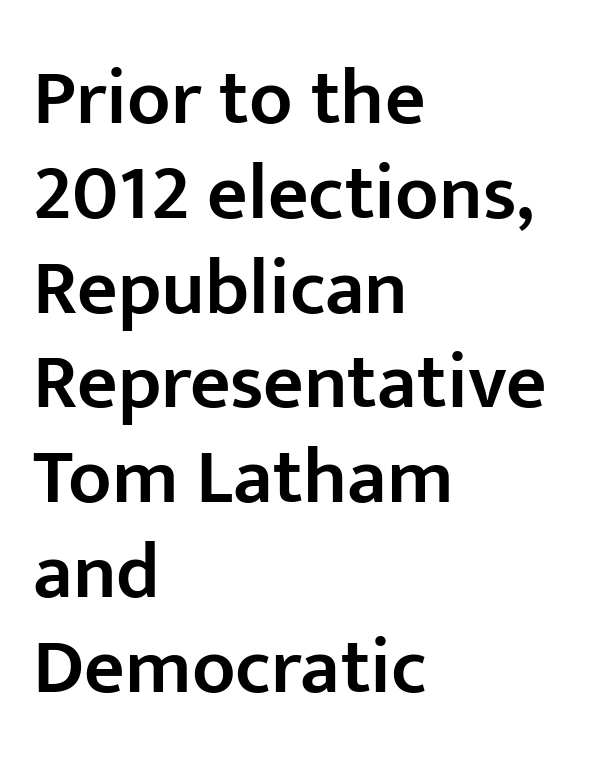
Q: Is the text bold? A: Semi-bold.
Q: Is the text italic (slanted)? A: No, it is upright.
Q: Is the typeface a serif or a sans-serif typeface? A: Sans-serif.
Q: Is the text underlined? A: No.
Q: How is the paragraph aligned? A: Left-aligned.
Q: Is the spacing between letters normal or unusually wide? A: Normal.
Q: Width (condensed, normal, or wide)? A: Normal.
Q: Stroke contrast? A: Low.
Q: x-height? A: Medium.
Q: Monospaced? A: No.
